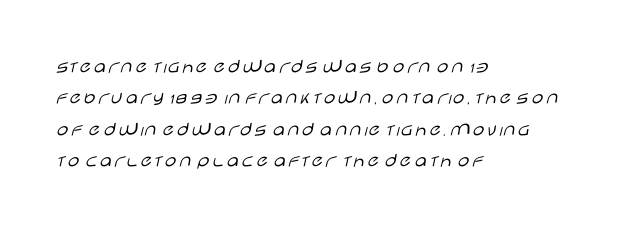
Q: Is the text bold? A: No.
Q: Is the text italic (slanted)? A: Yes.
Q: Is the text underlined? A: No.
Q: How is the paragraph aligned? A: Left-aligned.
Q: Is the spacing between letters normal or unusually wide? A: Normal.
Q: Is the spacing between lines tight, normal or loose? A: Normal.
